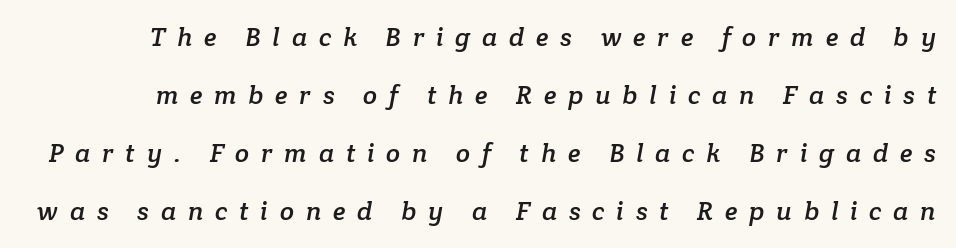
Q: Is the text underlined? A: No.
Q: Is the spacing between letters normal or unusually wide? A: Unusually wide.
Q: Is the spacing between lines tight, normal or loose? A: Loose.
